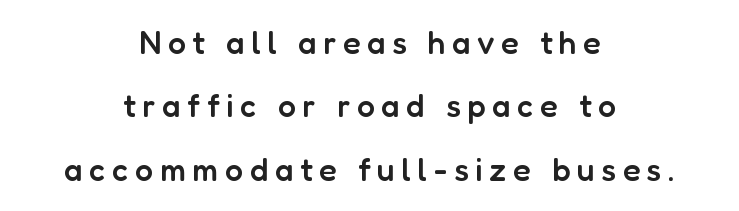
Q: Is the text bold? A: Semi-bold.
Q: Is the text italic (slanted)? A: No, it is upright.
Q: Is the typeface a serif or a sans-serif typeface? A: Sans-serif.
Q: Is the text underlined? A: No.
Q: How is the paragraph aligned? A: Centered.
Q: Is the spacing between letters normal or unusually wide? A: Unusually wide.
Q: Is the spacing between lines tight, normal or loose? A: Loose.
Q: Width (condensed, normal, or wide)? A: Normal.
Q: Stroke contrast? A: Low.
Q: x-height? A: Medium.
Q: Monospaced? A: No.
